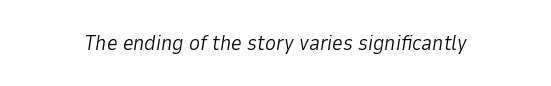
Q: Is the text bold? A: No.
Q: Is the text italic (slanted)? A: Yes, it leans right by about 9 degrees.
Q: Is the text underlined? A: No.
Q: Is the spacing between letters normal or unusually wide? A: Normal.
